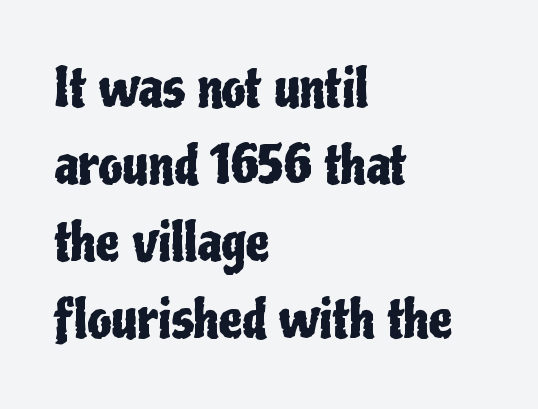
The lines sit at an ordinary, default distance from one another. The line texture is even and compact thanks to regular tracking. Decoration check: the copy has no underline. If you drew a line through each stem, it would be perfectly vertical. One-word summary of the alignment: left. Spacing verdict: proportional, widths tailored to each character.
